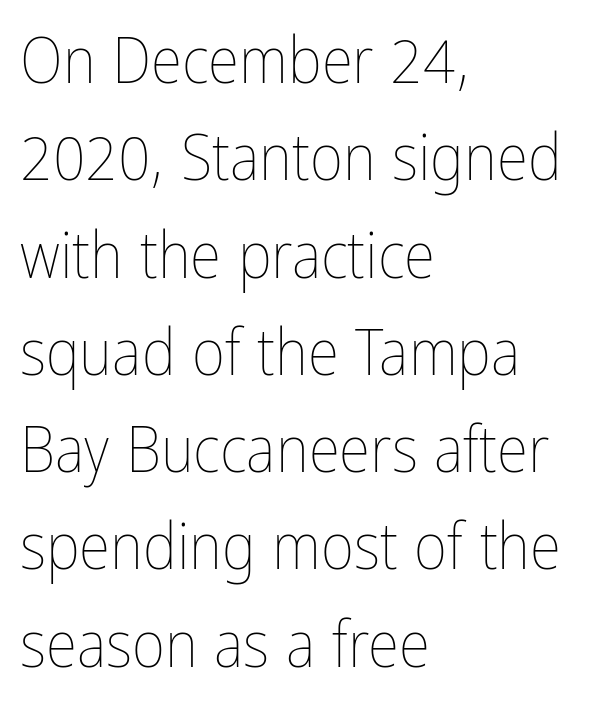
Q: Is the text bold? A: No.
Q: Is the text italic (slanted)? A: No, it is upright.
Q: Is the text underlined? A: No.
Q: How is the paragraph aligned? A: Left-aligned.
Q: Is the spacing between letters normal or unusually wide? A: Normal.
Q: Is the spacing between lines tight, normal or loose? A: Normal.
Q: Width (condensed, normal, or wide)? A: Condensed.
Q: Stroke contrast? A: Low.
Q: x-height? A: Medium.
Q: Monospaced? A: No.
